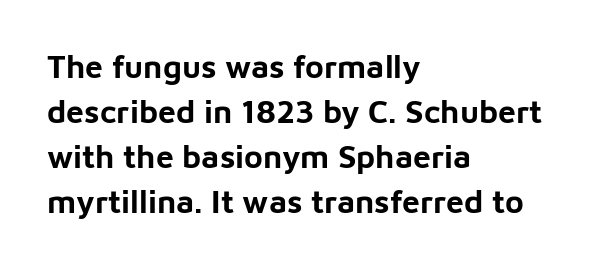
The image shows 32 px bold sans-serif type, upright; set left-aligned, normal line spacing (1.41x), normal letter spacing, not underlined; low stroke contrast and a medium x-height.
